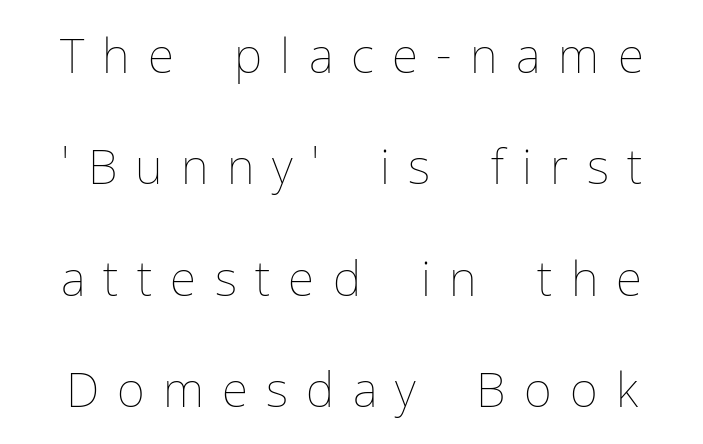
Q: Is the text bold? A: No.
Q: Is the text italic (slanted)? A: No, it is upright.
Q: Is the text underlined? A: No.
Q: Is the spacing between letters normal or unusually wide? A: Unusually wide.
Q: Is the spacing between lines tight, normal or loose? A: Loose.
Q: Width (condensed, normal, or wide)? A: Normal.
Q: Stroke contrast? A: Low.
Q: x-height? A: Medium.
Q: Monospaced? A: No.
